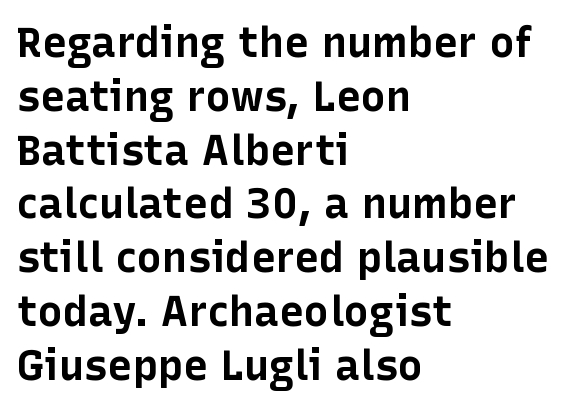
The image shows 42 px bold sans-serif type, upright; set left-aligned, normal line spacing (1.28x), normal letter spacing, not underlined; low stroke contrast and a medium x-height.
